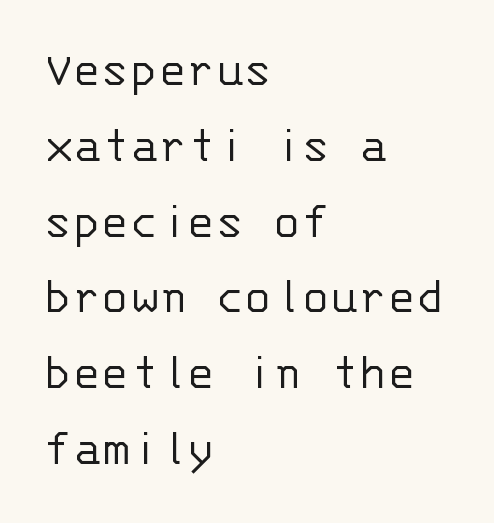
Q: Is the text bold? A: No.
Q: Is the text italic (slanted)? A: No, it is upright.
Q: Is the typeface a serif or a sans-serif typeface? A: Sans-serif.
Q: Is the text underlined? A: No.
Q: How is the paragraph aligned? A: Left-aligned.
Q: Is the spacing between letters normal or unusually wide? A: Normal.
Q: Is the spacing between lines tight, normal or loose? A: Normal.
Q: Width (condensed, normal, or wide)? A: Normal.
Q: Stroke contrast? A: Low.
Q: x-height? A: Large.
Q: Monospaced? A: Yes.
